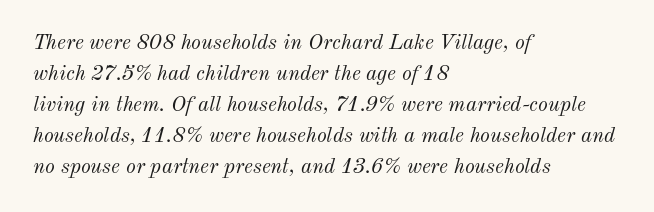
Anything drawn beneath the words? Only blank space. Leftover space on each line is placed entirely after the last word. These glyphs show unthickened strokes, regular width or finer. Quick note: interline space is typical. The horizontal fit of the characters is conventional and even. These lines were composed using italics.
